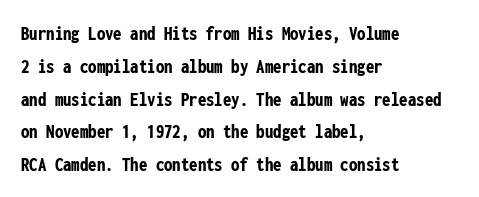
Q: Is the text bold? A: Yes.
Q: Is the text italic (slanted)? A: No, it is upright.
Q: Is the text underlined? A: No.
Q: How is the paragraph aligned? A: Left-aligned.
Q: Is the spacing between letters normal or unusually wide? A: Normal.
Q: Is the spacing between lines tight, normal or loose? A: Normal.
